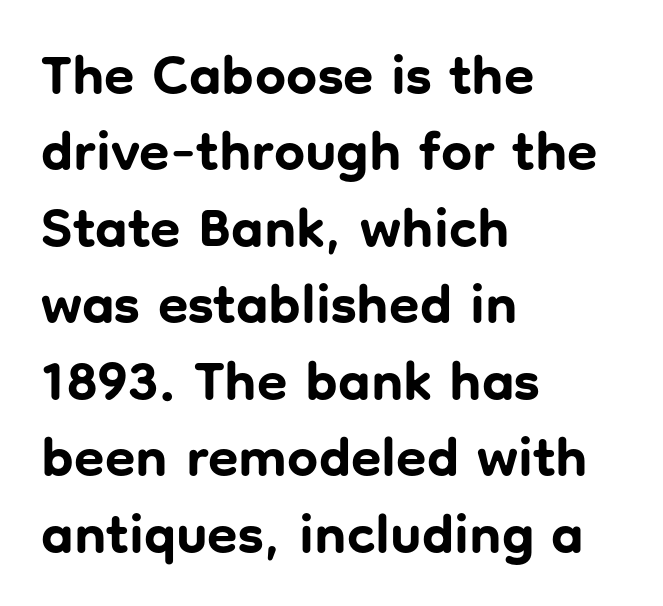
The image shows 55 px bold sans-serif type, upright; set left-aligned, normal line spacing (1.39x), normal letter spacing, not underlined; low stroke contrast and a medium x-height.
